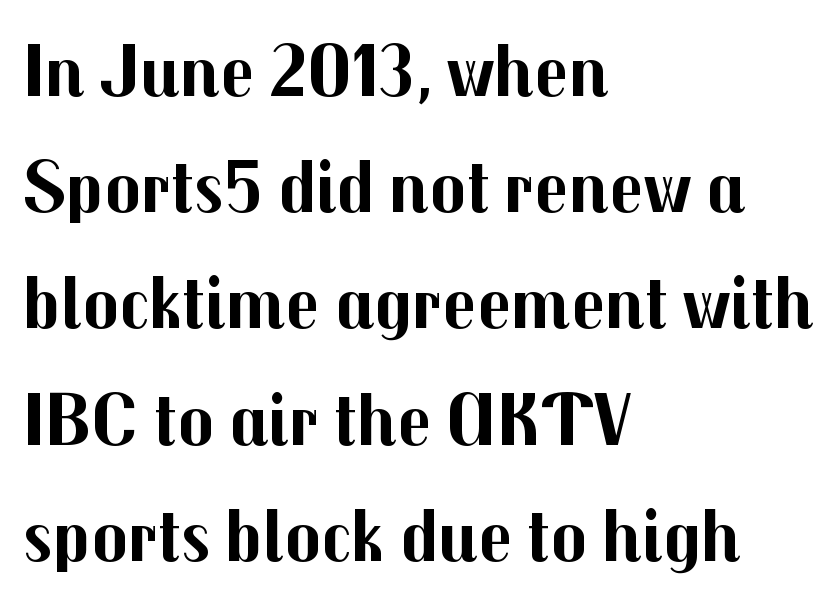
{"serif": "no", "italic": "no", "bold": "yes", "weight": "bold", "width": "normal", "stroke_contrast": "medium", "x_height": "medium", "monospaced": "no", "underline": "no", "align": "left", "line_spacing": "normal", "line_spacing_ratio": 1.55, "letter_spacing": "normal", "letter_spacing_em": 0.0, "glyph_px": 75}
